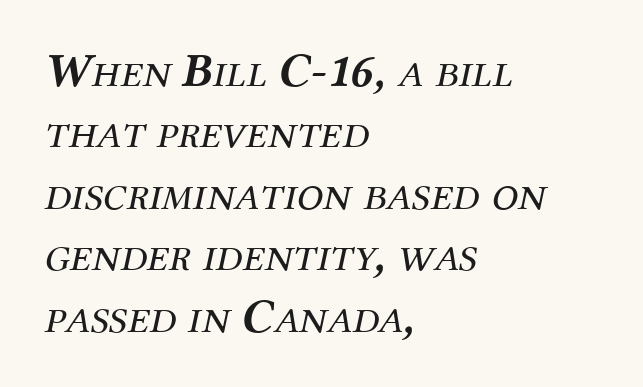
The rendering uses natural spacing where letterforms have individual widths. The cut favours lightness, reaching ordinary text weight at its darkest. Descenders are the only things crossing below the line. Reading down the column, the eye jumps a familiar distance to each next line. The letters carry serifs — small finishing strokes at the ends of their stems. The typesetter chose a ragged-right arrangement here.
